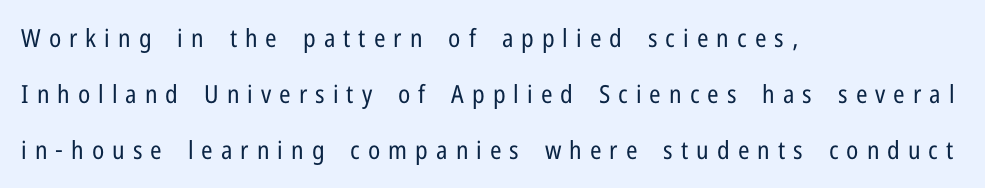
The image shows 25 px text type, upright; set left-aligned, loose line spacing (2.24x), unusually wide letter spacing (+0.32 em), not underlined.
